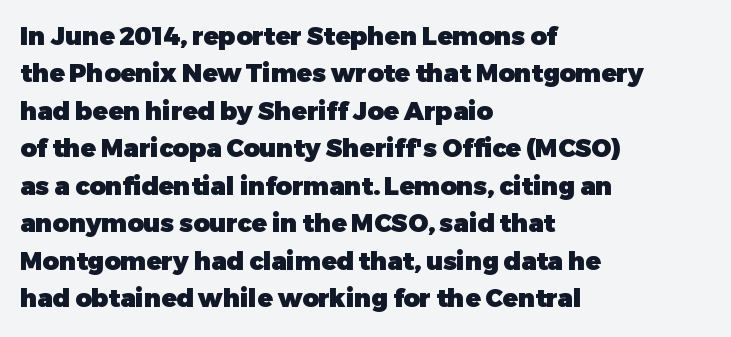
{"italic": "no", "bold": "yes", "underline": "no", "align": "left", "line_spacing": "normal", "line_spacing_ratio": 1.5, "letter_spacing": "normal", "letter_spacing_em": 0.0, "glyph_px": 25}
